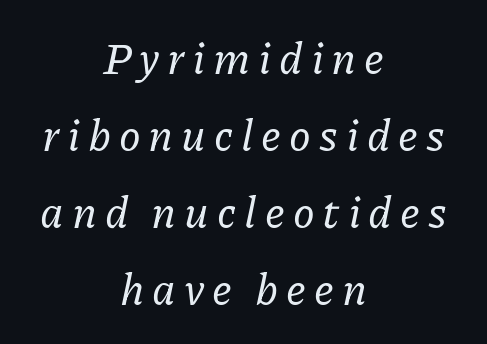
Q: Is the text italic (slanted)? A: Yes, it leans right by about 11 degrees.
Q: Is the typeface a serif or a sans-serif typeface? A: Serif.
Q: Is the text underlined? A: No.
Q: How is the paragraph aligned? A: Centered.
Q: Width (condensed, normal, or wide)? A: Normal.
Q: Stroke contrast? A: Low.
Q: x-height? A: Medium.
Q: Monospaced? A: No.
